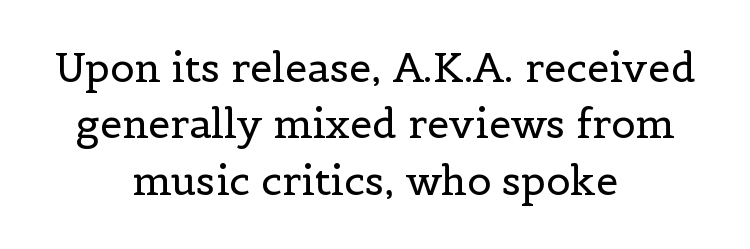
The image shows 40 px regular-weight serif type, upright; set centered, normal line spacing (1.41x), normal letter spacing, not underlined; a medium x-height.
